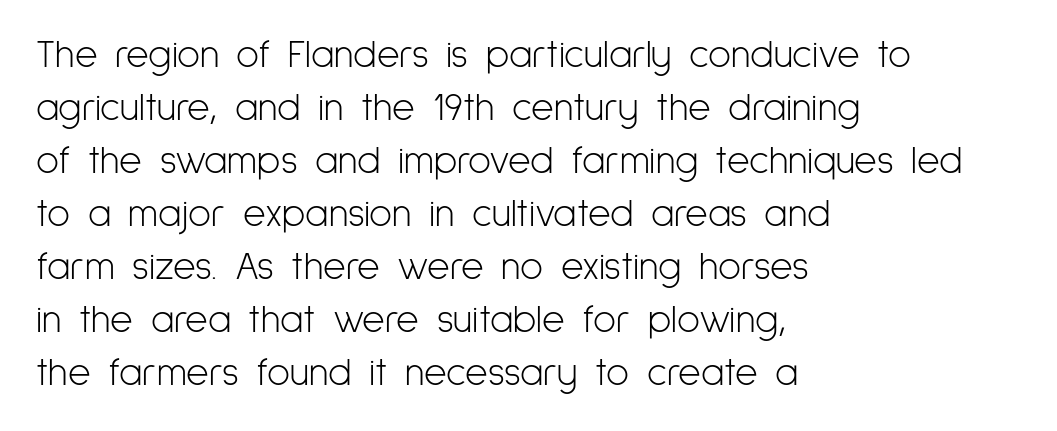
Q: Is the text bold? A: No.
Q: Is the text italic (slanted)? A: No, it is upright.
Q: Is the typeface a serif or a sans-serif typeface? A: Sans-serif.
Q: Is the text underlined? A: No.
Q: How is the paragraph aligned? A: Left-aligned.
Q: Is the spacing between letters normal or unusually wide? A: Normal.
Q: Is the spacing between lines tight, normal or loose? A: Normal.
Q: Width (condensed, normal, or wide)? A: Condensed.
Q: Stroke contrast? A: Low.
Q: x-height? A: Medium.
Q: Monospaced? A: No.
